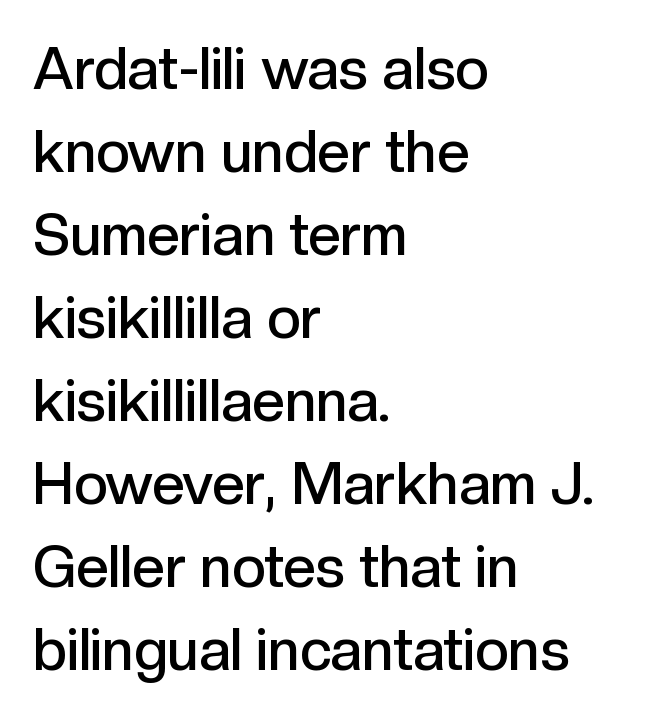
Weight check: semibold — heavier than regular, not quite bold. Short and long lines alike share a common starting point at left. Plain, unruled lines of type. Is this a fixed-width face? No — the glyphs have proportional, varying widths.
